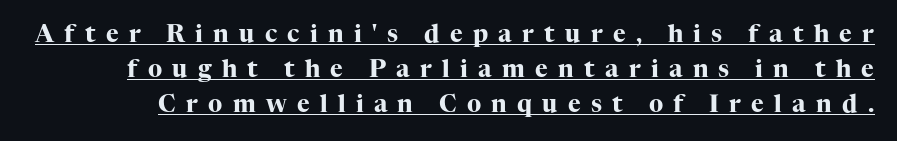
{"italic": "no", "bold": "yes", "underline": "yes", "line_spacing": "normal", "line_spacing_ratio": 1.45, "letter_spacing": "wide", "letter_spacing_em": 0.43, "glyph_px": 24}
